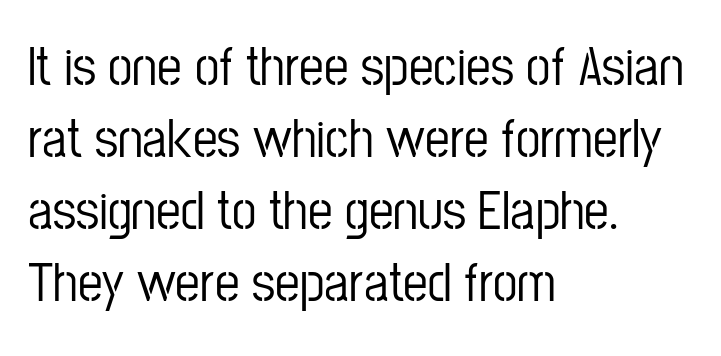
The image shows 55 px condensed sans-serif type, upright; set left-aligned, normal line spacing (1.31x), normal letter spacing, not underlined; low stroke contrast and a medium x-height.
